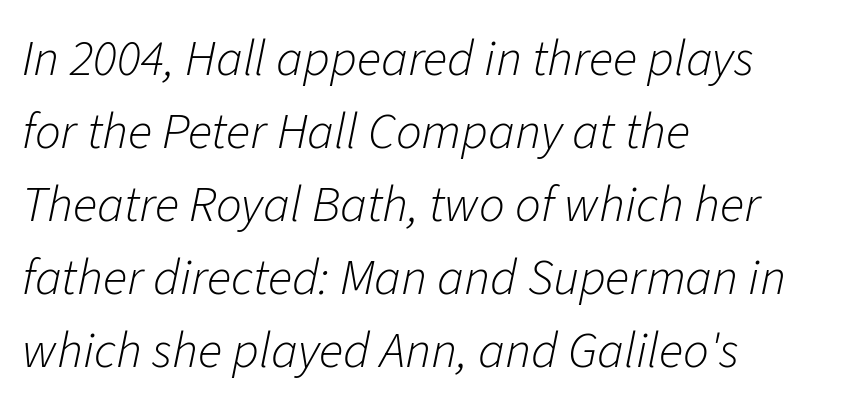
Standard letterfit; no display-style spreading of the glyphs. Characters are canted at an angle relative to the baseline's perpendicular. Descenders hang freely into open space. Leading: standard.
